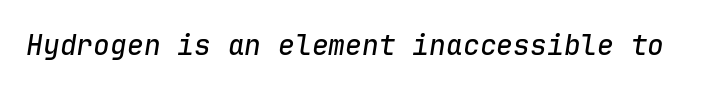
Think of a typewriter: that constant character pitch is what you see here. Yep, that's italic — everything's leaning. A typesetter would call this zero additional tracking. Words float on clear page, feet unadorned.
